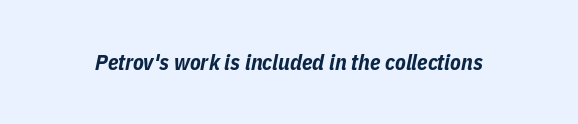
Its strokes are broad and dark, the hallmark of bold type. Standard letterfit; no display-style spreading of the glyphs. You can tell it's italic because the verticals aren't actually vertical. Rule under the text: the space is simply empty.
